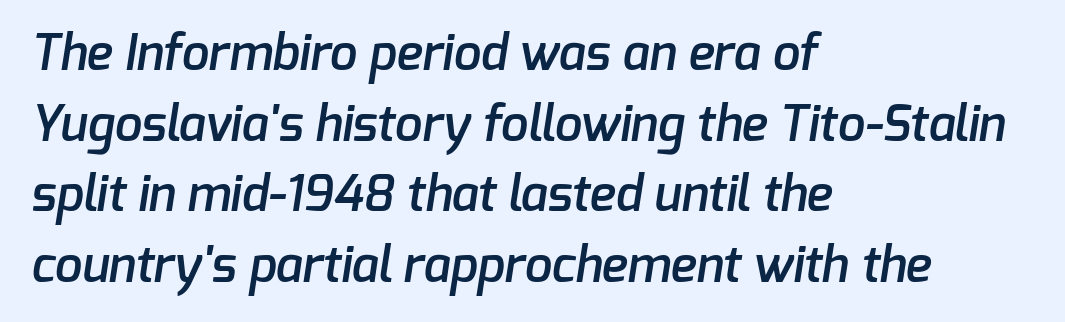
{"serif": "no", "bold": "semi", "weight": "semibold", "width": "normal", "stroke_contrast": "low", "x_height": "medium", "monospaced": "no", "underline": "no", "align": "left", "line_spacing": "normal", "line_spacing_ratio": 1.44, "letter_spacing": "normal", "letter_spacing_em": 0.0, "glyph_px": 49}
